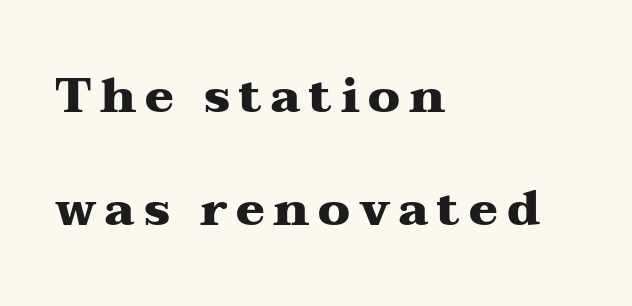
Unlike a clean sans, this face finishes its strokes with serifs. Style check: upright. Lines of text with bare space underneath. Alignment: flush left.
